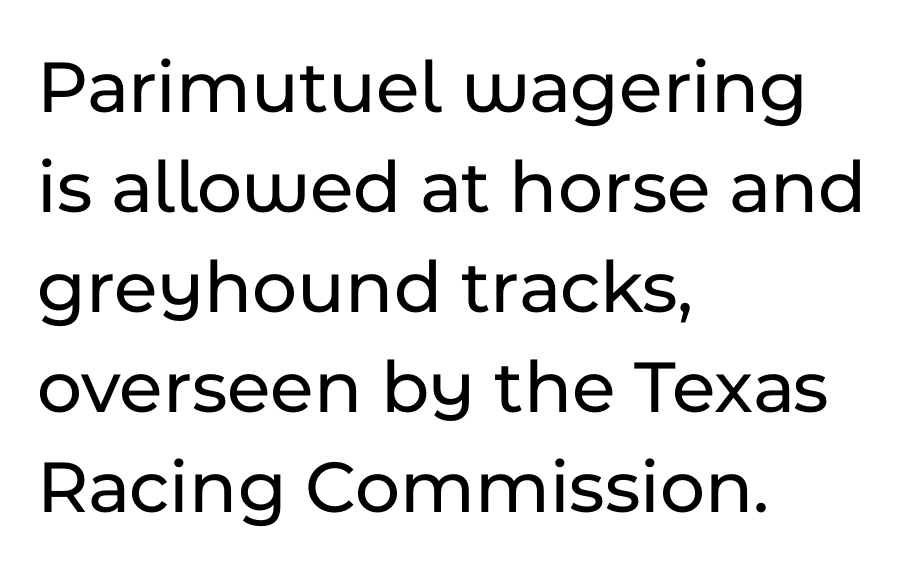
Q: Is the text italic (slanted)? A: No, it is upright.
Q: Is the typeface a serif or a sans-serif typeface? A: Sans-serif.
Q: Is the text underlined? A: No.
Q: How is the paragraph aligned? A: Left-aligned.
Q: Is the spacing between letters normal or unusually wide? A: Normal.
Q: Is the spacing between lines tight, normal or loose? A: Normal.
Q: Width (condensed, normal, or wide)? A: Normal.
Q: Stroke contrast? A: Low.
Q: x-height? A: Medium.
Q: Monospaced? A: No.
